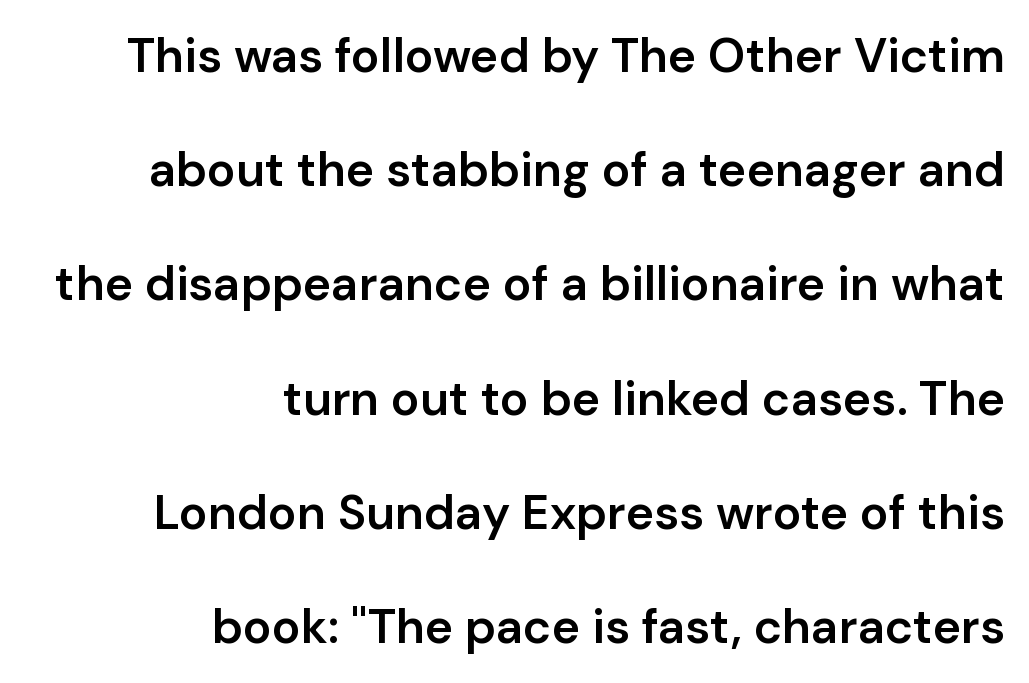
The image shows 48 px semibold sans-serif type, upright; set right-aligned, loose line spacing (2.38x), normal letter spacing, not underlined; low stroke contrast and a medium x-height.
